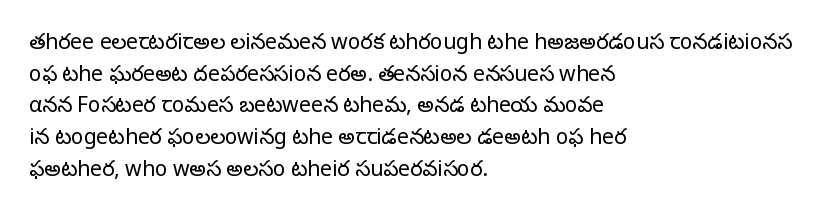
Style check: upright. Leftover space on each line is placed entirely after the last word. The rows are spaced the way most documents space them. The font is comparable to plain body text, perhaps lighter. Honestly, there is no underline to notice here at all. Nobody touched the tracking dial on this one.
